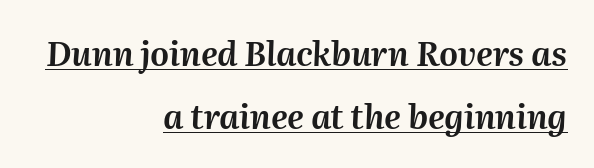
{"italic": "yes", "lean": "right", "slant_degrees": 2, "width": "normal", "stroke_contrast": "medium", "x_height": "medium", "monospaced": "no", "underline": "yes", "align": "right", "line_spacing": "loose", "line_spacing_ratio": 1.92, "letter_spacing": "normal", "letter_spacing_em": 0.0, "glyph_px": 33}
